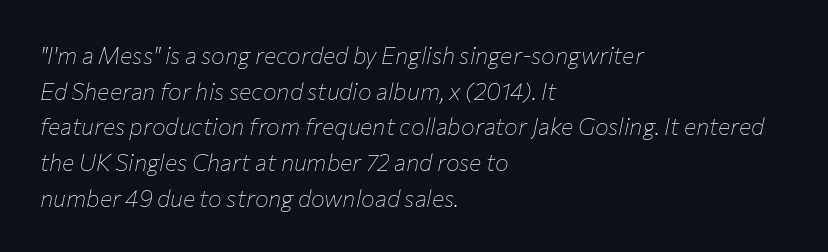
It's the slanting kind of type. Glyph-to-glyph distance matches everyday printed text. Weight: not bold — regular or lighter. Layout note: lines flush left.
